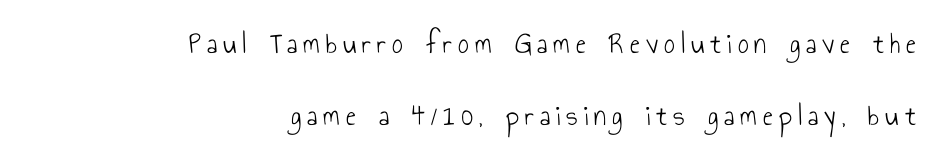
Q: Is the text bold? A: No.
Q: Is the text italic (slanted)? A: No, it is upright.
Q: Is the typeface a serif or a sans-serif typeface? A: Sans-serif.
Q: Is the text underlined? A: No.
Q: How is the paragraph aligned? A: Right-aligned.
Q: Is the spacing between letters normal or unusually wide? A: Unusually wide.
Q: Is the spacing between lines tight, normal or loose? A: Loose.
Q: Width (condensed, normal, or wide)? A: Condensed.
Q: Stroke contrast? A: Low.
Q: x-height? A: Small.
Q: Monospaced? A: No.
